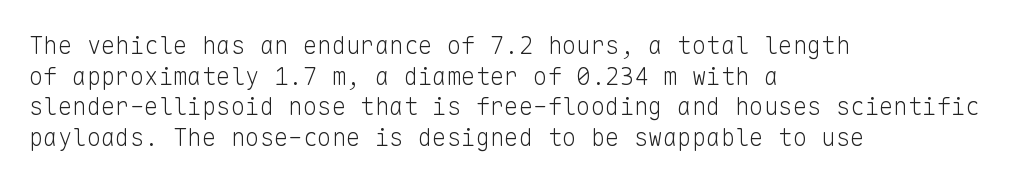
Is the type heavy? It reads as light-to-regular instead. Leftover space on each line is placed entirely after the last word. Characters follow at the spacing the type designer built in. The passage shown stacks its lines at a standard gap.
